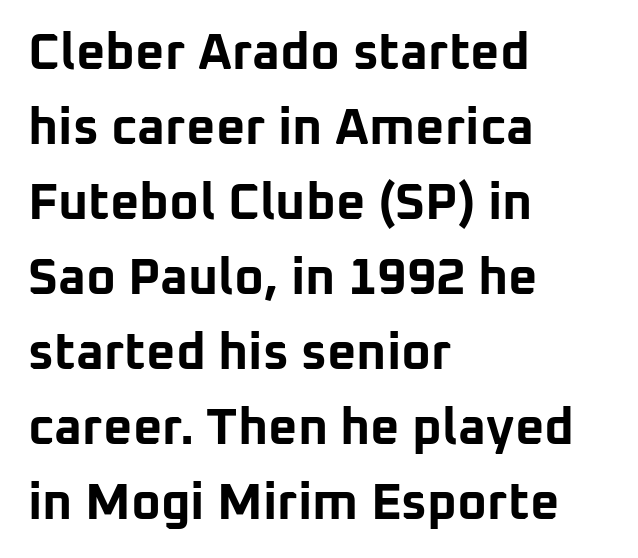
Q: Is the text bold? A: Yes.
Q: Is the text italic (slanted)? A: No, it is upright.
Q: Is the typeface a serif or a sans-serif typeface? A: Sans-serif.
Q: Is the text underlined? A: No.
Q: How is the paragraph aligned? A: Left-aligned.
Q: Is the spacing between letters normal or unusually wide? A: Normal.
Q: Is the spacing between lines tight, normal or loose? A: Normal.
Q: Width (condensed, normal, or wide)? A: Normal.
Q: Stroke contrast? A: Low.
Q: x-height? A: Medium.
Q: Monospaced? A: No.
